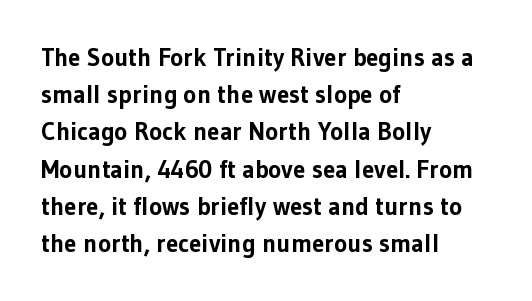
Q: Is the text bold? A: Yes.
Q: Is the text italic (slanted)? A: No, it is upright.
Q: Is the text underlined? A: No.
Q: How is the paragraph aligned? A: Left-aligned.
Q: Is the spacing between letters normal or unusually wide? A: Normal.
Q: Is the spacing between lines tight, normal or loose? A: Normal.
